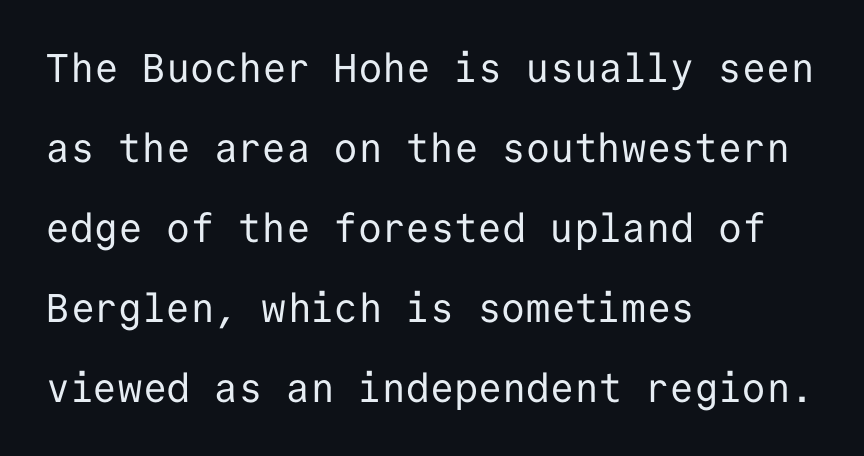
Q: Is the text bold? A: No.
Q: Is the text italic (slanted)? A: No, it is upright.
Q: Is the typeface a serif or a sans-serif typeface? A: Sans-serif.
Q: Is the text underlined? A: No.
Q: How is the paragraph aligned? A: Left-aligned.
Q: Is the spacing between letters normal or unusually wide? A: Normal.
Q: Is the spacing between lines tight, normal or loose? A: Loose.
Q: Width (condensed, normal, or wide)? A: Normal.
Q: Stroke contrast? A: Low.
Q: x-height? A: Medium.
Q: Monospaced? A: Yes.
